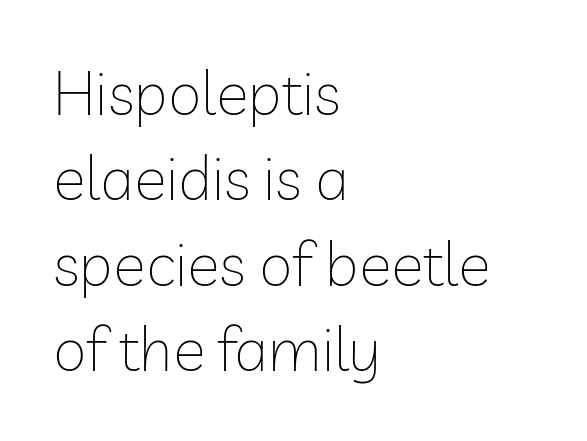
Character widths vary here, with narrow letters taking less room than wide ones. Nobody drew a line under any word here. Each stroke keeps to a modest, everyday thickness or less. Inter-character spacing is left at the font's built-in metrics. Vertically, the passage feels balanced, rows spaced as you'd expect. Rendered with straight, roman letterforms.
